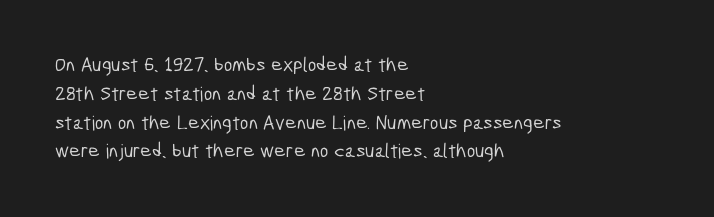
{"underline": "no", "align": "left", "line_spacing": "normal", "line_spacing_ratio": 1.44, "letter_spacing": "normal", "letter_spacing_em": 0.0, "glyph_px": 20}
